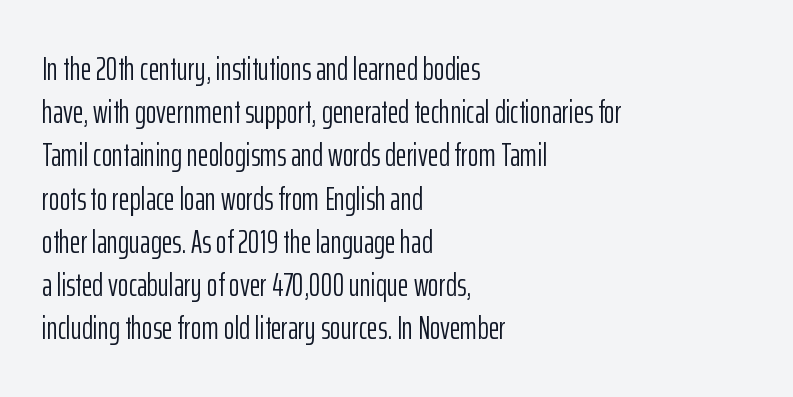
The image shows 33 px light, condensed sans-serif type, upright; set left-aligned, normal line spacing (1.31x), normal letter spacing, not underlined; low stroke contrast and a medium x-height.
